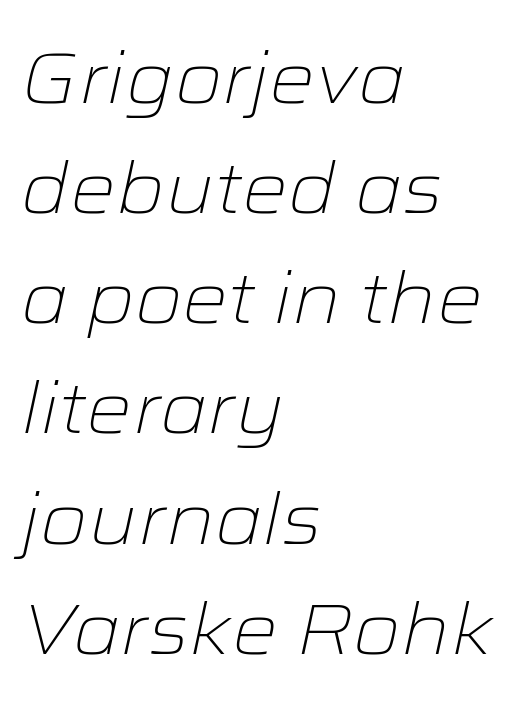
The image shows 72 px light, wide type, italic (leaning right); set left-aligned, normal line spacing (1.53x), normal letter spacing, not underlined; low stroke contrast and a medium x-height.
